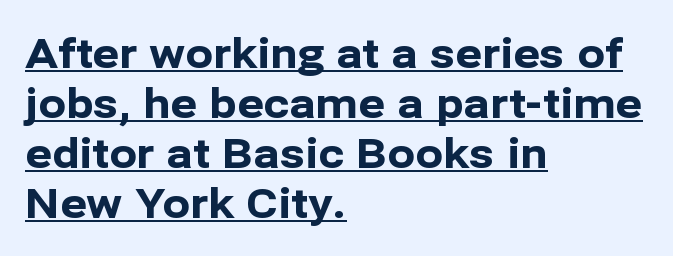
{"serif": "no", "italic": "no", "bold": "yes", "weight": "bold", "width": "normal", "stroke_contrast": "low", "x_height": "medium", "monospaced": "no", "underline": "yes", "align": "left", "line_spacing_ratio": 1.22, "letter_spacing": "normal", "letter_spacing_em": 0.0, "glyph_px": 41}
